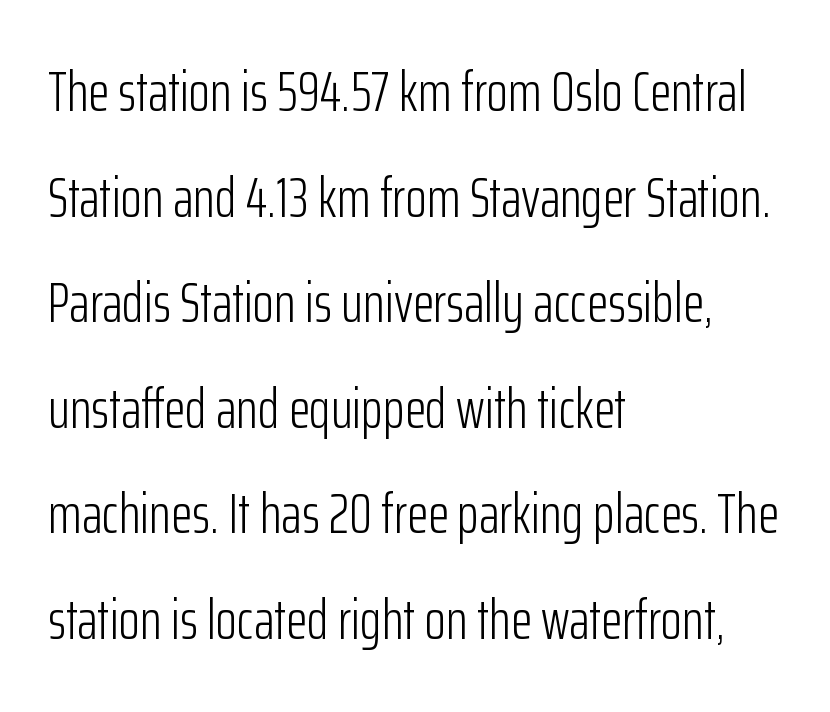
The image shows 55 px light, condensed sans-serif type, upright; set left-aligned, loose line spacing (1.92x), normal letter spacing, not underlined; low stroke contrast and a medium x-height.
